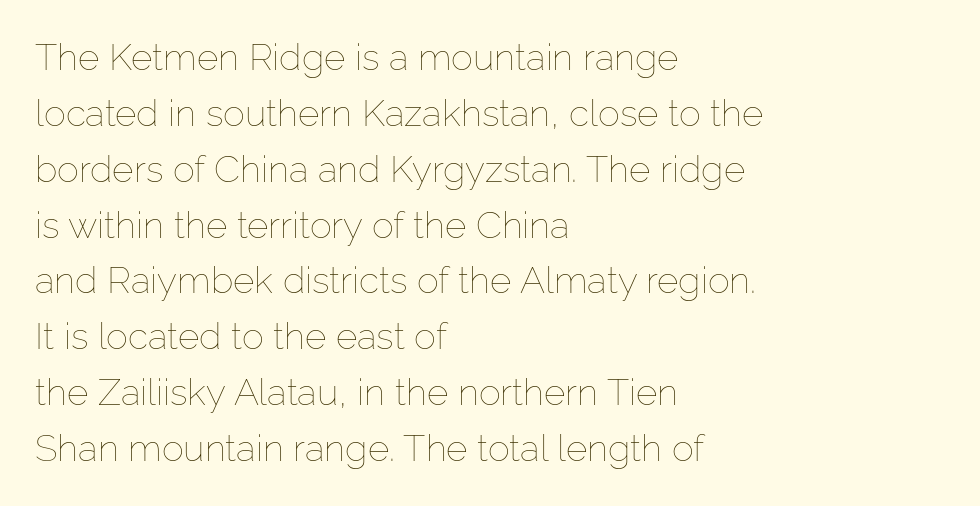
Q: Is the text bold? A: No.
Q: Is the text italic (slanted)? A: No, it is upright.
Q: Is the text underlined? A: No.
Q: How is the paragraph aligned? A: Left-aligned.
Q: Is the spacing between letters normal or unusually wide? A: Normal.
Q: Is the spacing between lines tight, normal or loose? A: Normal.
Q: Width (condensed, normal, or wide)? A: Normal.
Q: Stroke contrast? A: Low.
Q: x-height? A: Medium.
Q: Monospaced? A: No.
